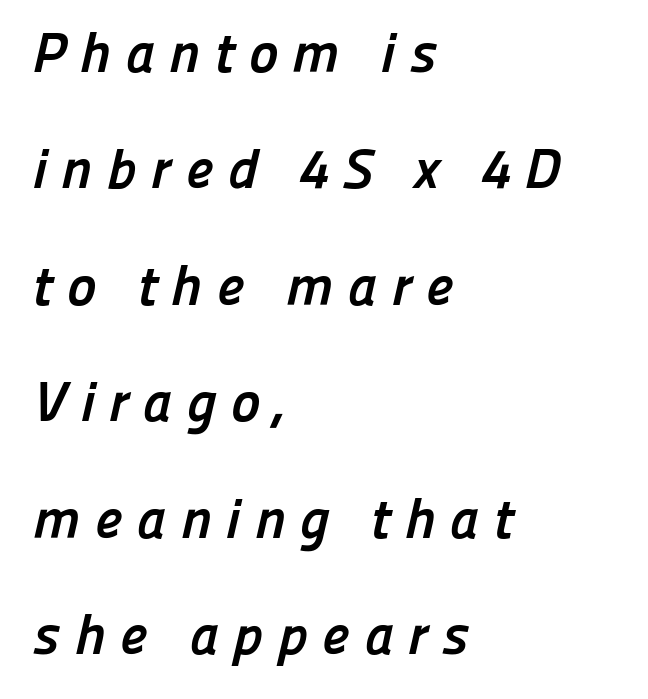
{"serif": "no", "bold": "yes", "weight": "semibold", "width": "normal", "stroke_contrast": "low", "x_height": "medium", "monospaced": "no", "underline": "no", "align": "left", "line_spacing": "loose", "line_spacing_ratio": 2.08, "letter_spacing": "wide", "letter_spacing_em": 0.25, "glyph_px": 56}
